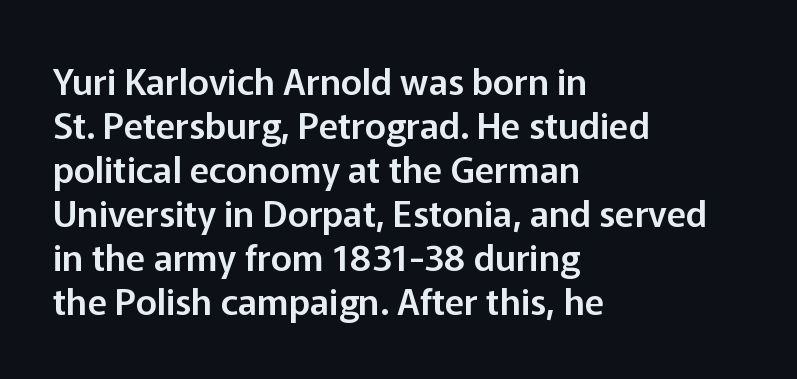
Serifs: no, the terminals of the letterforms are clean. Each letter keeps its own natural width here, so spacing adapts to shape. Check under the words: just untouched page. The setting favours the left margin, as ordinary paragraphs usually do.
